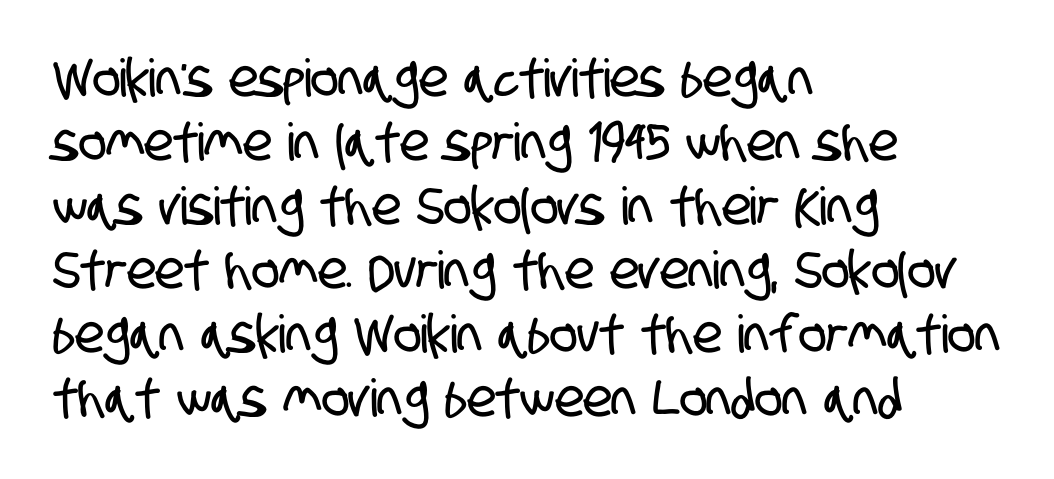
{"serif": "no", "width": "condensed", "stroke_contrast": "low", "x_height": "large", "monospaced": "no", "underline": "no", "align": "left", "line_spacing_ratio": 1.23, "letter_spacing": "normal", "letter_spacing_em": 0.0, "glyph_px": 52}
